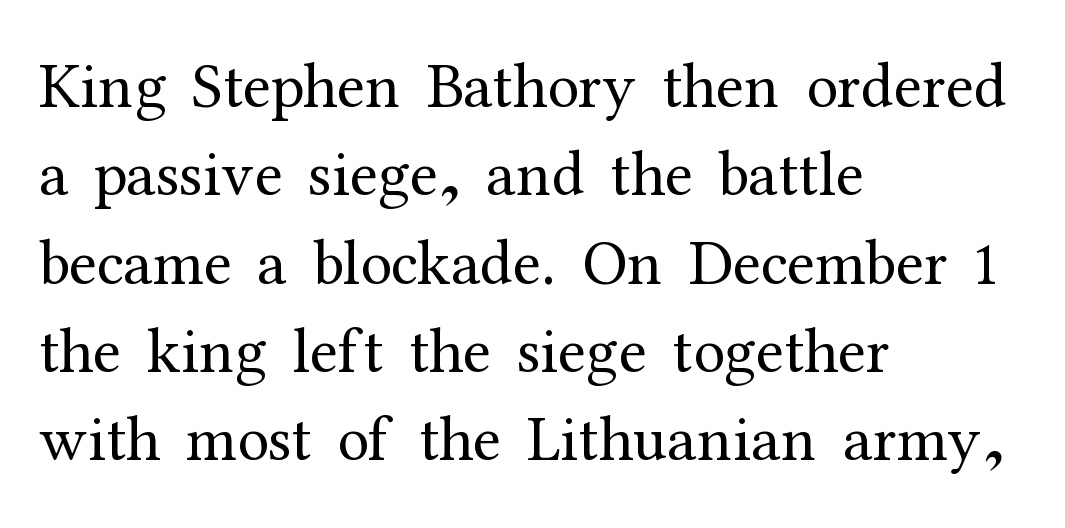
No italicization has been applied; the sample stays upright. This sample uses plain, unmodified letter spacing. Is this a fixed-width face? No — the glyphs have proportional, varying widths. Line starts are locked; line ends wander.
